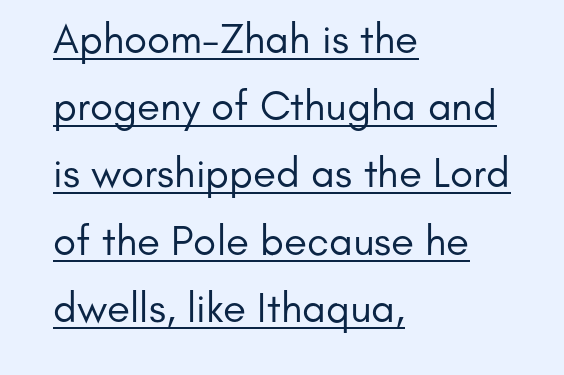
Q: Is the text bold? A: No.
Q: Is the text italic (slanted)? A: No, it is upright.
Q: Is the typeface a serif or a sans-serif typeface? A: Sans-serif.
Q: Is the text underlined? A: Yes.
Q: How is the paragraph aligned? A: Left-aligned.
Q: Is the spacing between letters normal or unusually wide? A: Normal.
Q: Is the spacing between lines tight, normal or loose? A: Normal.
Q: Width (condensed, normal, or wide)? A: Normal.
Q: Stroke contrast? A: Low.
Q: x-height? A: Small.
Q: Monospaced? A: No.
